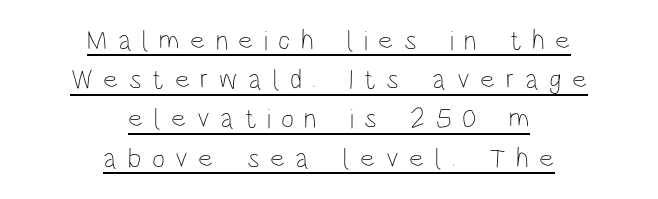
These lines were composed using upright roman letters. A typesetter would call this proportional, since set widths differ per character. In CSS terms this would be text-align: center. This sample uses expanded letter spacing, leaving extra air between glyphs.
